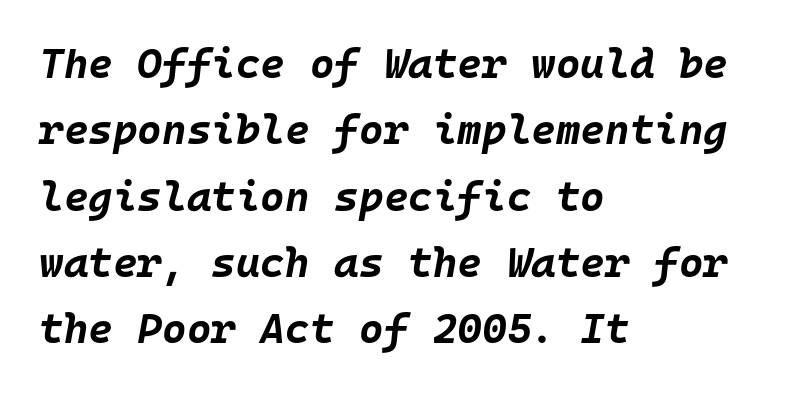
{"italic": "yes", "lean": "right", "slant_degrees": 10, "bold": "yes", "weight": "bold", "width": "normal", "stroke_contrast": "low", "x_height": "large", "monospaced": "yes", "underline": "no", "align": "left", "line_spacing": "normal", "line_spacing_ratio": 1.58, "letter_spacing": "normal", "letter_spacing_em": 0.0, "glyph_px": 42}
